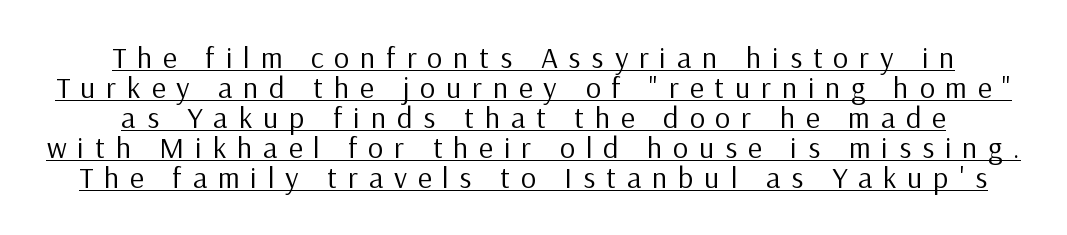
The image shows 30 px regular-weight sans-serif type, upright; set tight line spacing (1.0x), unusually wide letter spacing (+0.36 em), underlined; low stroke contrast and a medium x-height.
